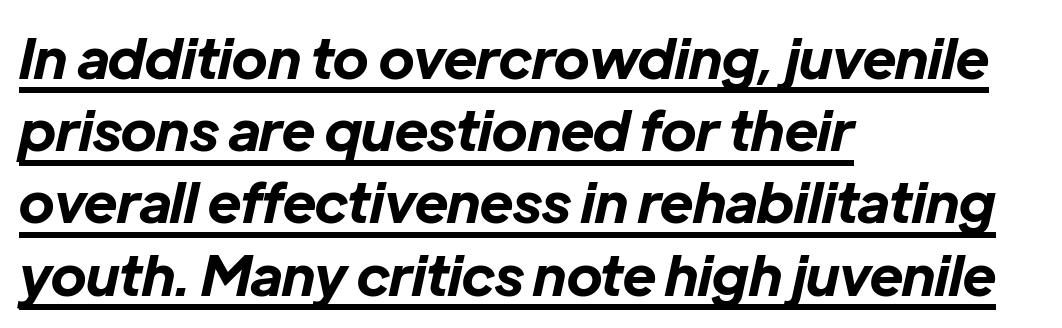
The image shows 56 px bold type, italic (leaning right); set left-aligned, normal line spacing (1.29x), normal letter spacing, underlined; low stroke contrast and a medium x-height.
